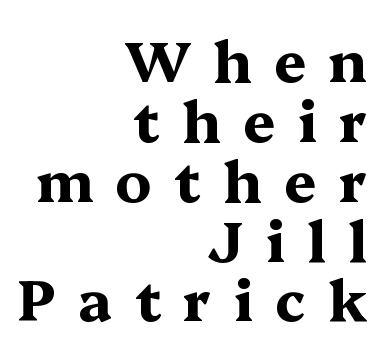
The image shows 57 px bold, wide serif type, upright; set right-aligned, tight line spacing (1.05x), unusually wide letter spacing (+0.39 em), not underlined; medium stroke contrast and a medium x-height.
